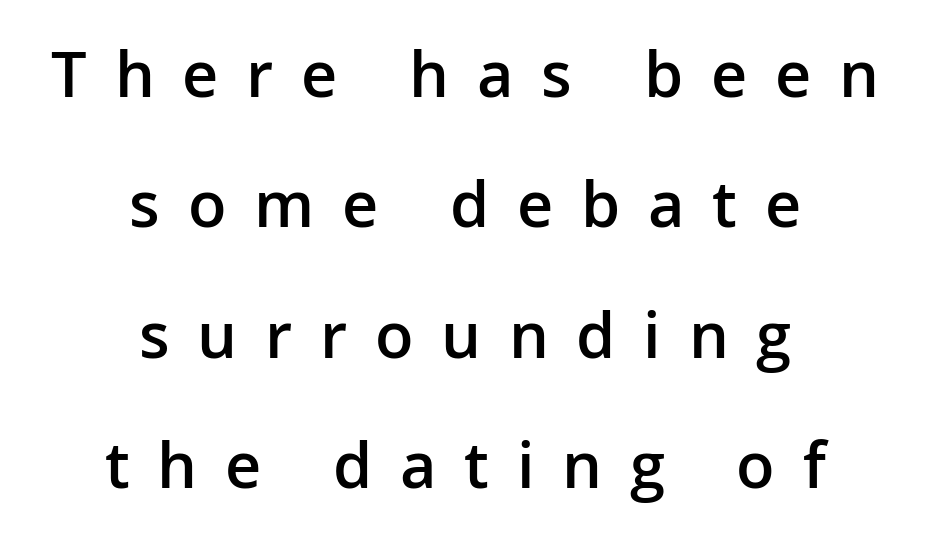
{"serif": "no", "italic": "no", "bold": "semi", "weight": "semibold", "width": "normal", "stroke_contrast": "low", "x_height": "medium", "monospaced": "no", "underline": "no", "align": "center", "line_spacing": "loose", "line_spacing_ratio": 2.07, "letter_spacing": "wide", "letter_spacing_em": 0.44, "glyph_px": 63}
